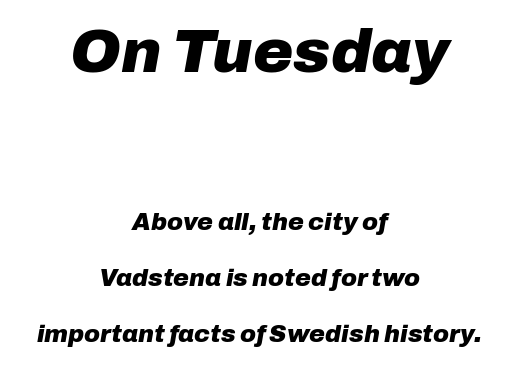
The image shows 61 px heavy type, italic (leaning right); set centered, loose line spacing (2.32x), normal letter spacing, not underlined; the first (top) block is 2.54x larger; low stroke contrast and a medium x-height.
